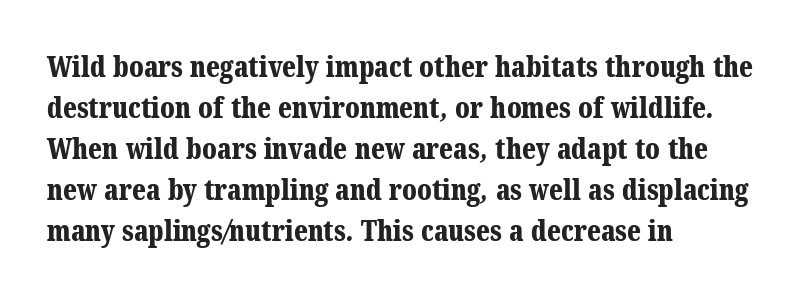
{"serif": "yes", "bold": "yes", "weight": "bold", "width": "normal", "stroke_contrast": "medium", "x_height": "medium", "monospaced": "no", "underline": "no", "align": "left", "line_spacing": "normal", "line_spacing_ratio": 1.46, "letter_spacing": "normal", "letter_spacing_em": 0.0, "glyph_px": 28}
